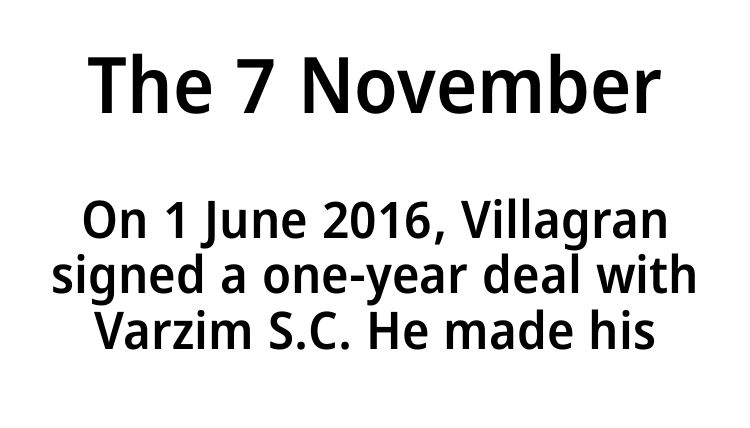
The type family on display is of the sans-serif kind. Slightly chunky letters — semibold, I'd say, not full bold. Block one is the big one; block two sits smaller underneath. The type sits square on the baseline with zero lean. Spacing verdict: proportional, widths tailored to each character.
